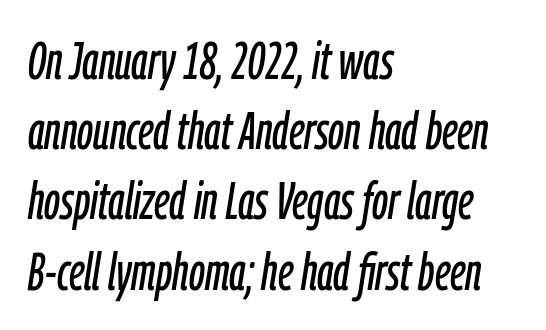
Compared with a centered layout, this one pins lines to the left instead. The letters sit at their default tracking, neither squeezed nor spread. Note the varied advance widths — an 'i' is clearly narrower than an 'm'. Glance below the letters and you will spot only blank space. There's an unmistakable incline to the writing here. The rendering uses a moderate line-height, typical for paragraphs.
